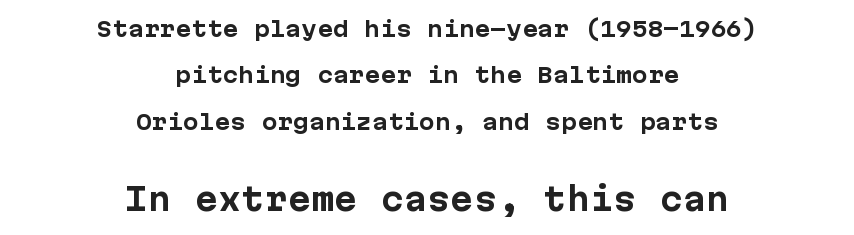
{"serif": "no", "italic": "no", "bold": "yes", "weight": "bold", "width": "normal", "stroke_contrast": "low", "x_height": "medium", "underline": "no", "align": "center", "line_spacing": "loose", "line_spacing_ratio": 2.21, "letter_spacing": "normal", "letter_spacing_em": 0.0, "larger_block": "second", "size_ratio": 1.48, "glyph_px": 31}
